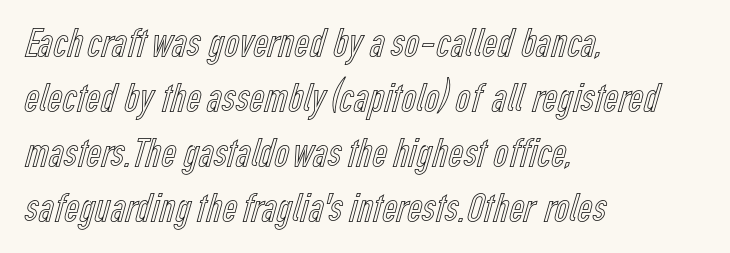
Q: Is the text italic (slanted)? A: Yes.
Q: Is the text underlined? A: No.
Q: How is the paragraph aligned? A: Left-aligned.
Q: Is the spacing between letters normal or unusually wide? A: Normal.
Q: Is the spacing between lines tight, normal or loose? A: Normal.
Q: Width (condensed, normal, or wide)? A: Condensed.
Q: x-height? A: Medium.
Q: Monospaced? A: No.
